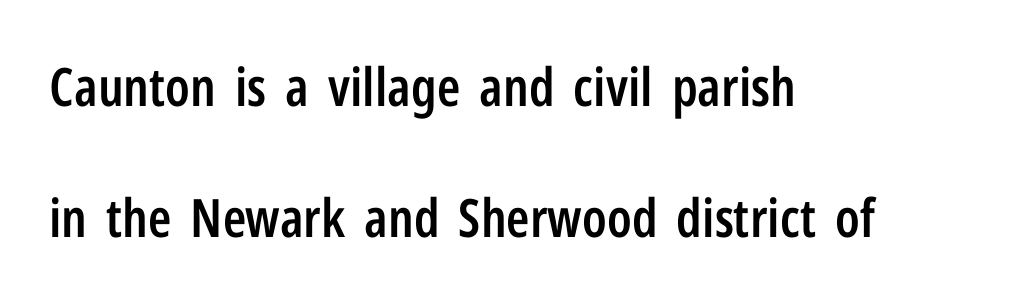
{"serif": "no", "italic": "no", "bold": "semi", "weight": "semibold", "width": "condensed", "stroke_contrast": "low", "x_height": "medium", "monospaced": "no", "underline": "no", "align": "left", "line_spacing": "loose", "line_spacing_ratio": 2.48, "letter_spacing": "normal", "letter_spacing_em": 0.0, "glyph_px": 53}
